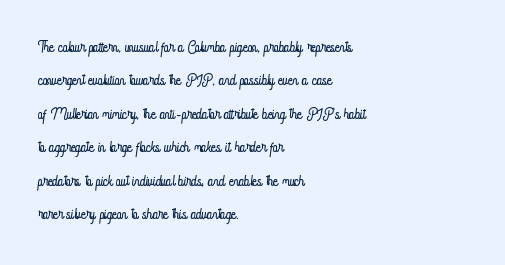
{"bold": "no", "underline": "no", "align": "left", "line_spacing": "normal", "line_spacing_ratio": 1.59, "letter_spacing": "normal", "letter_spacing_em": 0.0, "glyph_px": 21}
